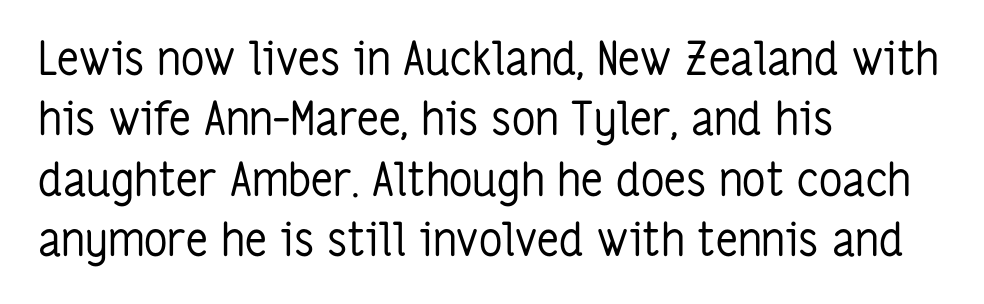
The image shows 46 px regular-weight, condensed sans-serif type, upright; set left-aligned, normal line spacing (1.31x), normal letter spacing, not underlined; low stroke contrast and a medium x-height.
